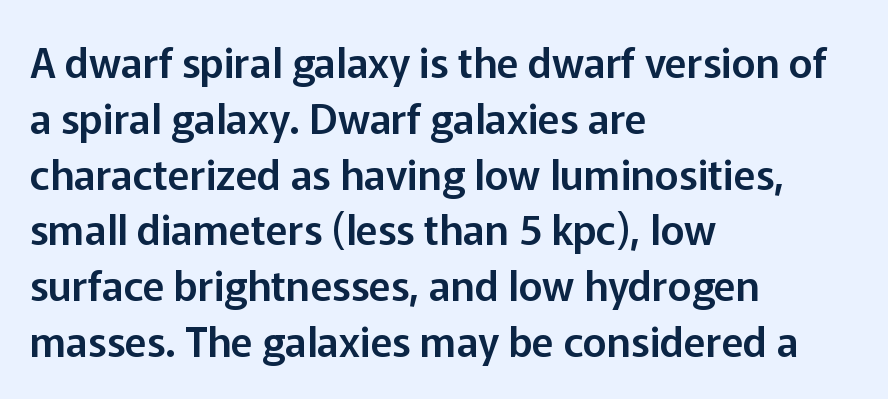
Q: Is the text italic (slanted)? A: No, it is upright.
Q: Is the typeface a serif or a sans-serif typeface? A: Sans-serif.
Q: Is the text underlined? A: No.
Q: How is the paragraph aligned? A: Left-aligned.
Q: Is the spacing between letters normal or unusually wide? A: Normal.
Q: Is the spacing between lines tight, normal or loose? A: Normal.
Q: Width (condensed, normal, or wide)? A: Normal.
Q: Stroke contrast? A: Low.
Q: x-height? A: Medium.
Q: Monospaced? A: No.
